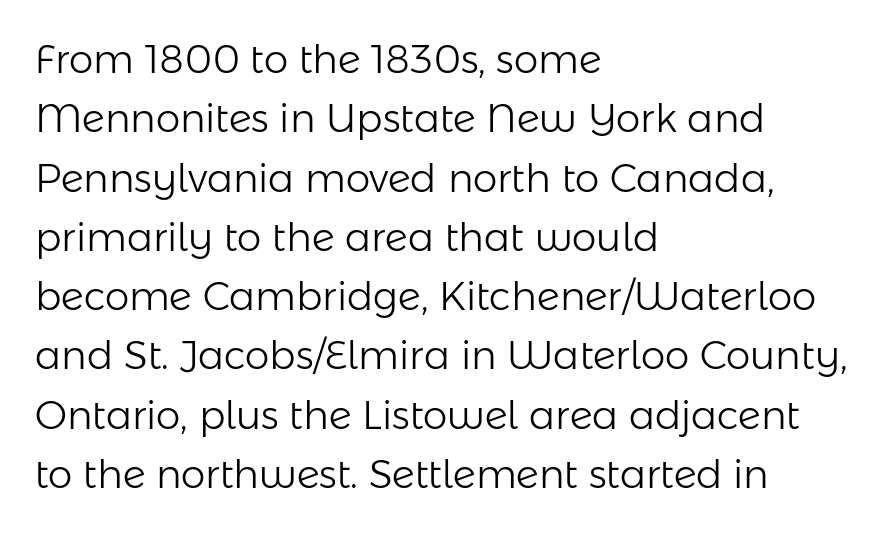
The image shows 39 px light sans-serif type, upright; set left-aligned, normal line spacing (1.52x), normal letter spacing, not underlined; low stroke contrast and a medium x-height.
